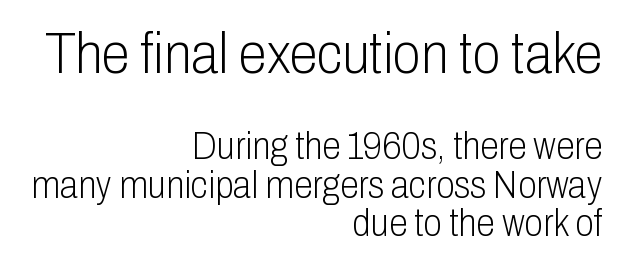
This is sans-serif lettering, the kind often seen on screens and signage. The letters in the upper block stand taller than those in the block below. On a weight scale, this lands at 450 or below. The text block is weighted toward the right margin, trailing off unevenly leftward. Every stem runs plumb, perpendicular to the baseline.
